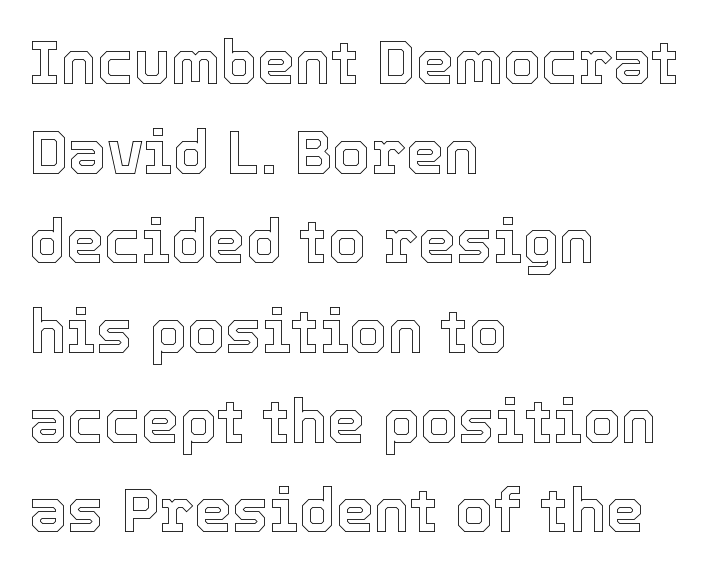
Q: Is the text italic (slanted)? A: No, it is upright.
Q: Is the text underlined? A: No.
Q: How is the paragraph aligned? A: Left-aligned.
Q: Is the spacing between letters normal or unusually wide? A: Normal.
Q: Is the spacing between lines tight, normal or loose? A: Normal.
Q: Width (condensed, normal, or wide)? A: Normal.
Q: x-height? A: Medium.
Q: Monospaced? A: No.
